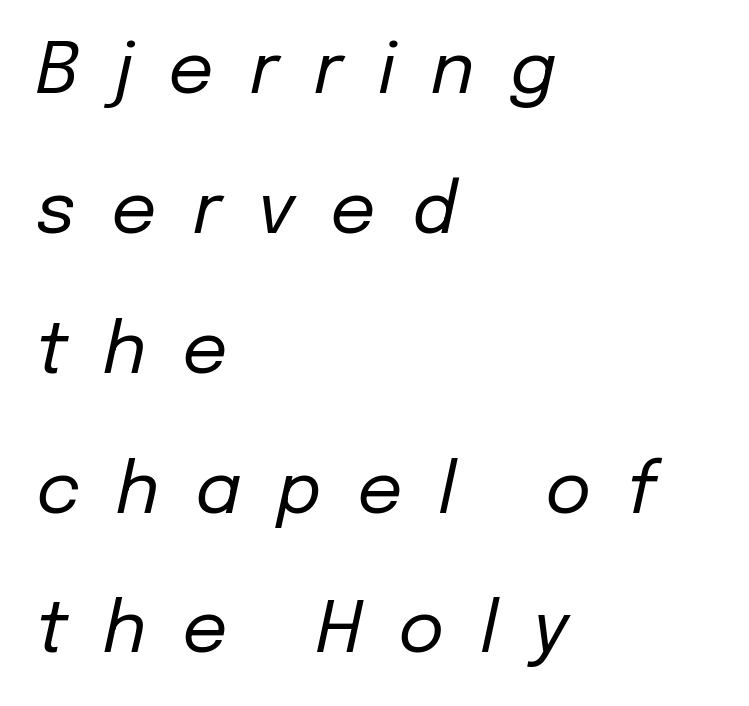
Tracking value appears strongly positive — letters spread wide. The space beneath each line is pristine and unruled. Character widths vary here, with narrow letters taking less room than wide ones. The cut favours lightness, reaching ordinary text weight at its darkest. The passage is arranged the way most books set body copy — flush left. The axis of the letterforms is tilted away from vertical.
